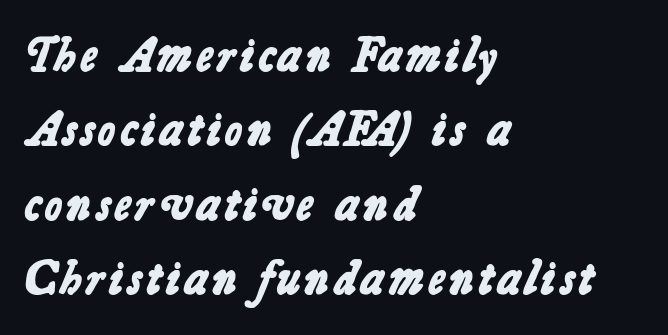
The image shows 48 px bold sans-serif type; set left-aligned, normal line spacing (1.55x), normal letter spacing, not underlined; low stroke contrast and a medium x-height.
